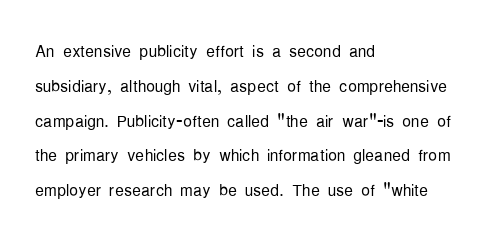
The image shows 22 px text type, upright; set left-aligned, normal line spacing (1.58x), normal letter spacing, not underlined.
